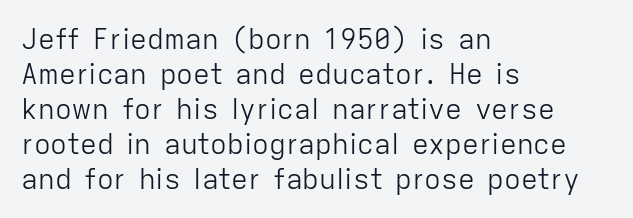
The vertical gap from one line to the next is medium. Each line starts at the same left margin while the right side varies. Anything drawn beneath the words? Only blank space. Look at the bottom of the vertical strokes: they stop flat, with no serifs. The letters stand upright; this is a roman face. Bold? No — there's no thickening of the strokes.
